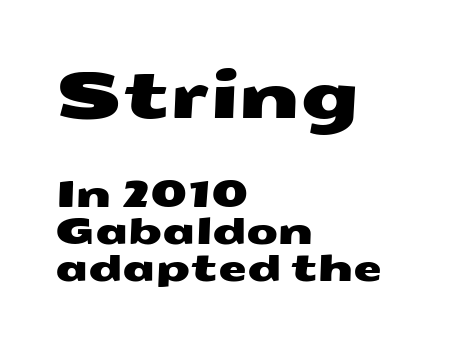
Q: Is the typeface a serif or a sans-serif typeface? A: Sans-serif.
Q: Is the text underlined? A: No.
Q: How is the paragraph aligned? A: Left-aligned.
Q: Is the spacing between letters normal or unusually wide? A: Normal.
Q: Is the spacing between lines tight, normal or loose? A: Tight.
Q: Which block of text is set in a larger size, the first (top) or the second (bottom)? A: The first (top) one.
Q: Width (condensed, normal, or wide)? A: Wide.
Q: Stroke contrast? A: Medium.
Q: x-height? A: Medium.
Q: Monospaced? A: No.
